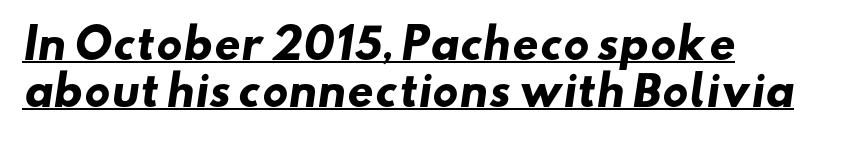
{"serif": "no", "bold": "yes", "weight": "heavy", "width": "wide", "stroke_contrast": "low", "x_height": "small", "monospaced": "no", "underline": "yes", "align": "left", "line_spacing": "tight", "line_spacing_ratio": 1.15, "letter_spacing": "normal", "letter_spacing_em": 0.0, "glyph_px": 41}
